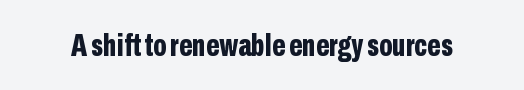
A sans-serif font was chosen for this passage. Check the space under the baseline: it is left empty. A dark, heavy texture on the line: the type is bold. Inter-character spacing is left at the font's built-in metrics. Ascenders rise straight up at ninety degrees. The face used here is proportionally spaced, like ordinary book or web type.
